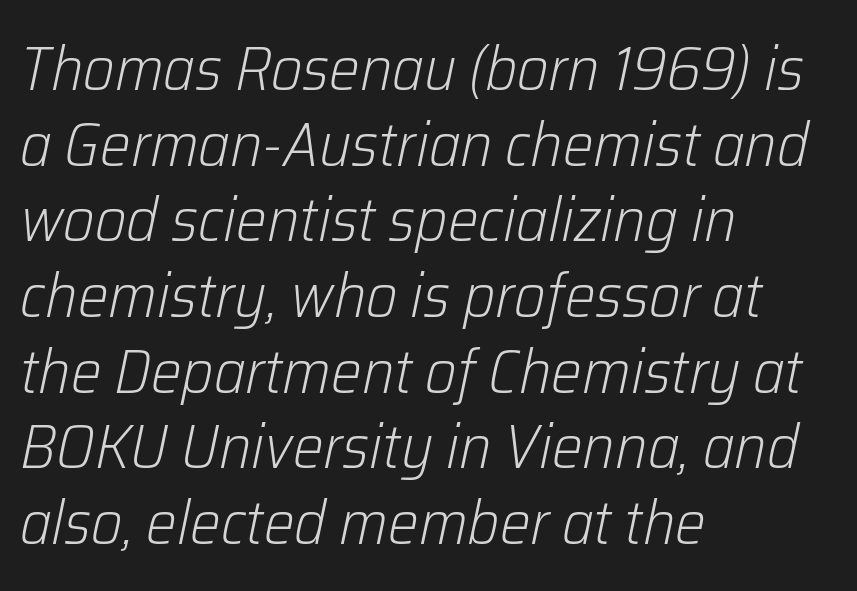
{"italic": "yes", "lean": "right", "slant_degrees": 12, "bold": "no", "weight": "light", "width": "normal", "stroke_contrast": "low", "x_height": "medium", "monospaced": "no", "underline": "no", "align": "left", "line_spacing_ratio": 1.24, "letter_spacing": "normal", "letter_spacing_em": 0.0, "glyph_px": 61}
